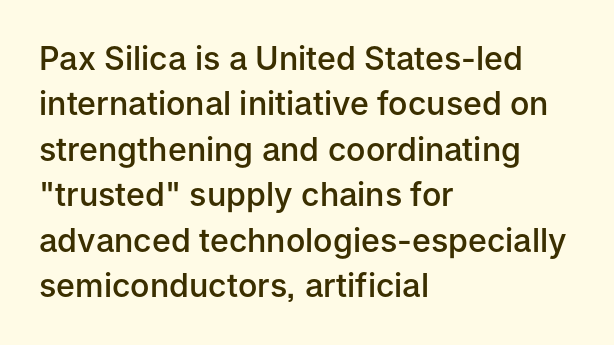
Q: Is the text bold? A: Semi-bold.
Q: Is the text italic (slanted)? A: No, it is upright.
Q: Is the typeface a serif or a sans-serif typeface? A: Sans-serif.
Q: Is the text underlined? A: No.
Q: How is the paragraph aligned? A: Left-aligned.
Q: Is the spacing between letters normal or unusually wide? A: Normal.
Q: Is the spacing between lines tight, normal or loose? A: Normal.
Q: Width (condensed, normal, or wide)? A: Normal.
Q: Stroke contrast? A: Low.
Q: x-height? A: Medium.
Q: Monospaced? A: No.
